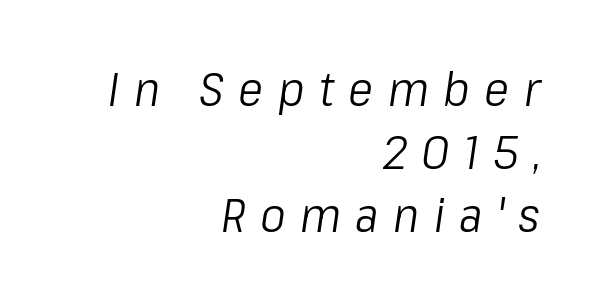
A clean baseline with only descenders dipping below it. The passage shown is typed in a proportional face where columns would drift. A normal amount of white space separates one row of letters from the next. The passage is arranged like a letterhead date or caption credit — flush right. Notice how the stems are inclined rather than vertical — that's the hallmark of italics. Is the type heavy? It reads as light-to-regular instead.
